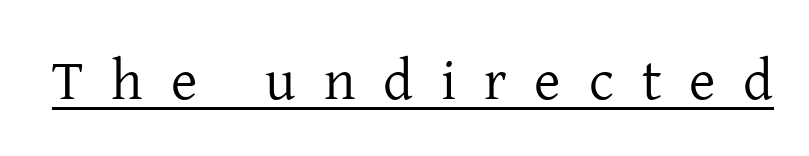
The typeface has the unassuming heft of standard copy or less. Decoration check: the copy is underlined. Regarding serifs, this sample has them. Between one letter and the next there's a generous, obvious gap. Upright lettering throughout. Here the designer chose a conventional face with non-uniform glyph widths.
